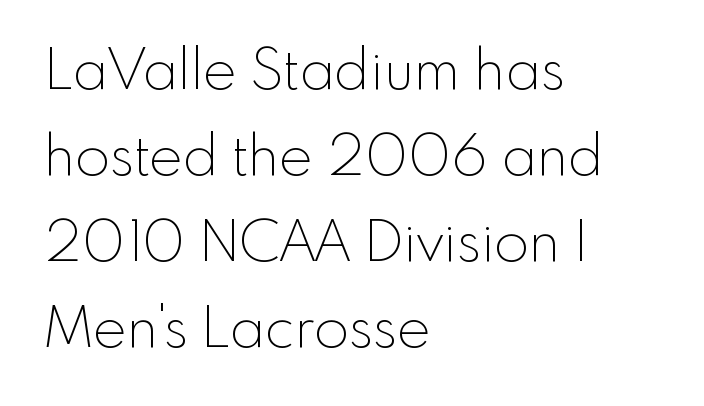
{"serif": "no", "italic": "no", "bold": "no", "weight": "thin", "width": "normal", "x_height": "small", "monospaced": "no", "underline": "no", "align": "left", "line_spacing": "normal", "line_spacing_ratio": 1.51, "letter_spacing": "normal", "letter_spacing_em": 0.0, "glyph_px": 57}
